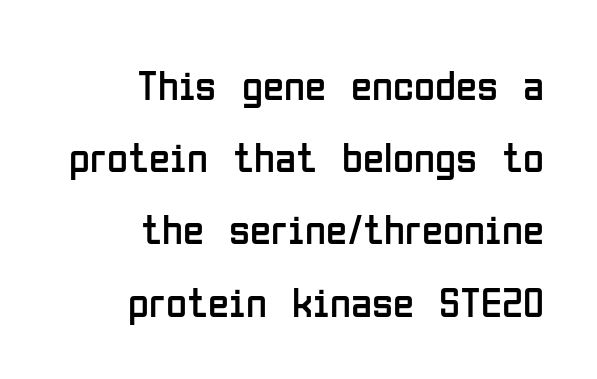
{"serif": "no", "italic": "no", "bold": "no", "weight": "regular", "width": "condensed", "stroke_contrast": "low", "x_height": "medium", "monospaced": "no", "underline": "no", "align": "right", "line_spacing": "normal", "line_spacing_ratio": 1.68, "letter_spacing": "normal", "letter_spacing_em": 0.0, "glyph_px": 43}
